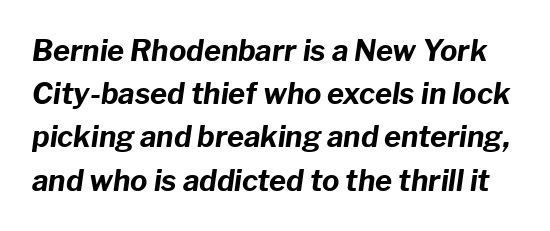
The image shows 29 px bold type, italic (leaning right); set normal line spacing (1.49x), normal letter spacing, not underlined; low stroke contrast and a medium x-height.
